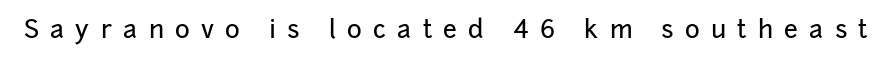
The face used here is rendered with a markedly widened letterfit. Honestly, there is no underline to notice here at all. Italic: no, the glyphs are upright roman.
